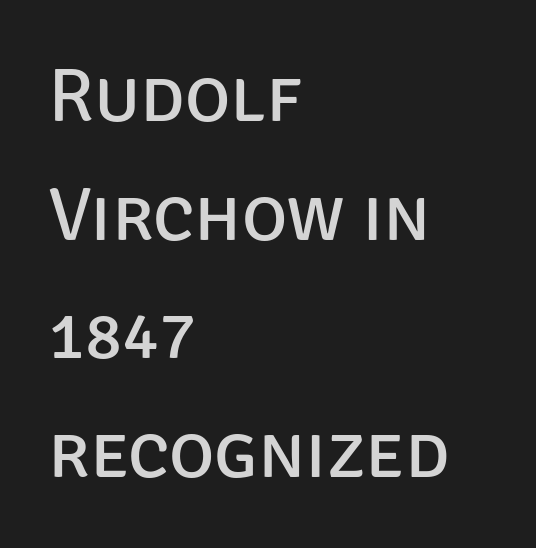
{"serif": "no", "italic": "no", "bold": "no", "weight": "regular", "width": "normal", "stroke_contrast": "low", "x_height": "large", "monospaced": "no", "underline": "no", "align": "left", "line_spacing": "normal", "line_spacing_ratio": 1.54, "letter_spacing": "normal", "letter_spacing_em": 0.0, "glyph_px": 77}
